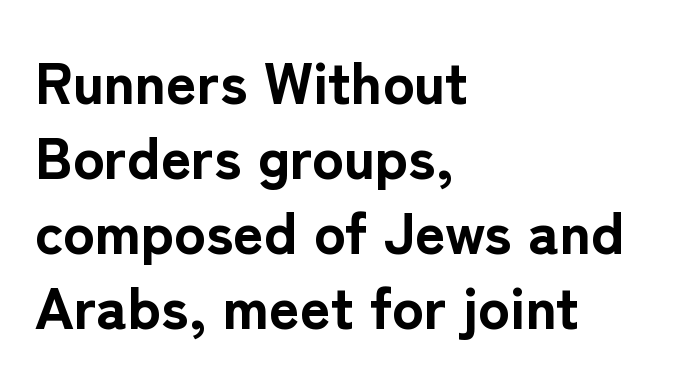
The leading is moderate, giving the passage an even texture. Line starts are locked; line ends wander. The letters advance in unequal steps, a hallmark of proportional type. These lines keep a tight, regular rhythm from letter to letter. No italicization has been applied; the sample stays upright. Lines of text with bare space underneath.
